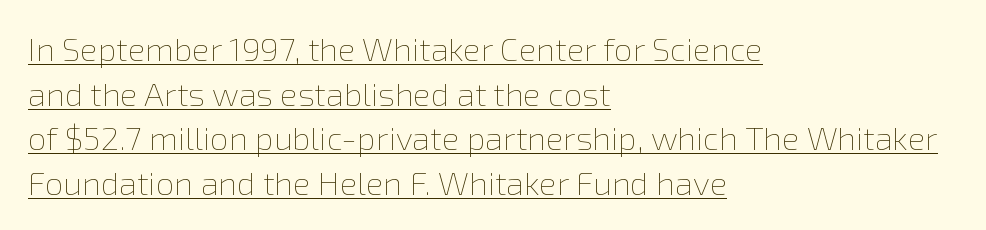
The image shows 33 px thin type, upright; set left-aligned, normal line spacing (1.35x), normal letter spacing, underlined; a medium x-height.
